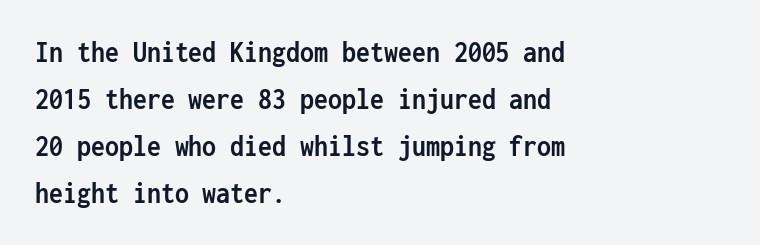
{"serif": "no", "italic": "no", "bold": "yes", "weight": "semibold", "width": "condensed", "stroke_contrast": "low", "x_height": "medium", "monospaced": "yes", "underline": "no", "align": "left", "line_spacing": "normal", "line_spacing_ratio": 1.52, "letter_spacing": "normal", "letter_spacing_em": 0.0, "glyph_px": 31}
